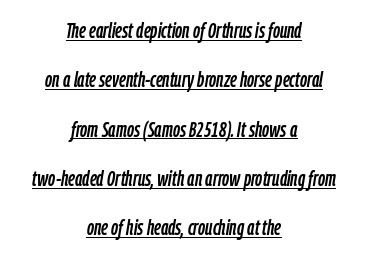
Q: Is the text italic (slanted)? A: Yes, it leans right by about 9 degrees.
Q: Is the text underlined? A: Yes.
Q: How is the paragraph aligned? A: Centered.
Q: Is the spacing between letters normal or unusually wide? A: Normal.
Q: Is the spacing between lines tight, normal or loose? A: Loose.
